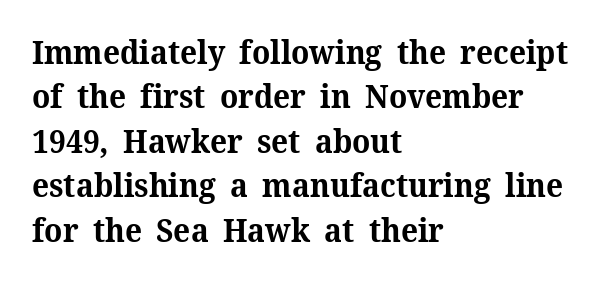
Q: Is the text bold? A: Yes.
Q: Is the text italic (slanted)? A: No, it is upright.
Q: Is the typeface a serif or a sans-serif typeface? A: Serif.
Q: Is the text underlined? A: No.
Q: How is the paragraph aligned? A: Left-aligned.
Q: Is the spacing between letters normal or unusually wide? A: Normal.
Q: Is the spacing between lines tight, normal or loose? A: Normal.
Q: Width (condensed, normal, or wide)? A: Normal.
Q: Stroke contrast? A: Medium.
Q: x-height? A: Medium.
Q: Monospaced? A: No.
